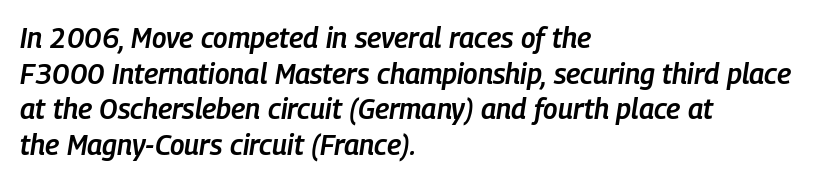
Is this a fixed-width face? No — the glyphs have proportional, varying widths. Every letter is mildly thick-stroked: semibold rather than bold. Unmarked baselines from the first word to the last. The space between consecutive lines is moderate. Caption: multi-line text, flush left, ragged right. Rendered with sloped, italic letterforms.
